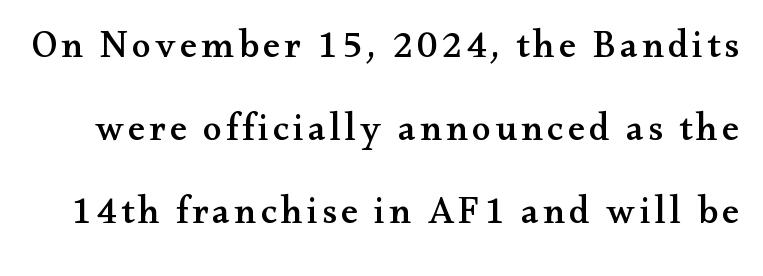
The face used here is proportionally spaced, like ordinary book or web type. A typesetter would mark this as roman, not italic. This is serif lettering, the kind often seen in printed books. Compared with typical paragraphs, the rows here are farther apart. Plain, unruled lines of type.
